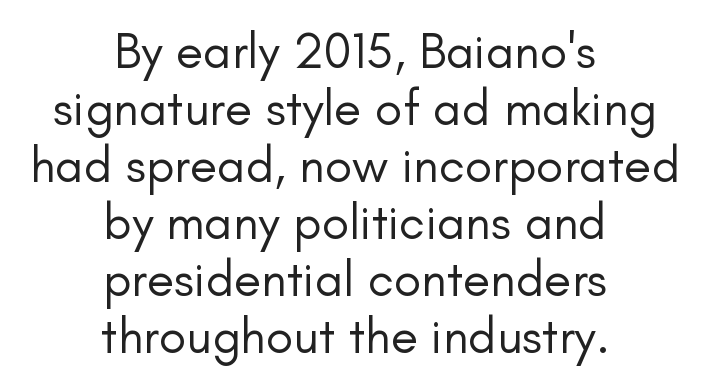
Q: Is the text bold? A: No.
Q: Is the text italic (slanted)? A: No, it is upright.
Q: Is the typeface a serif or a sans-serif typeface? A: Sans-serif.
Q: Is the text underlined? A: No.
Q: How is the paragraph aligned? A: Centered.
Q: Is the spacing between letters normal or unusually wide? A: Normal.
Q: Is the spacing between lines tight, normal or loose? A: Tight.
Q: Width (condensed, normal, or wide)? A: Normal.
Q: Stroke contrast? A: Low.
Q: x-height? A: Small.
Q: Monospaced? A: No.
